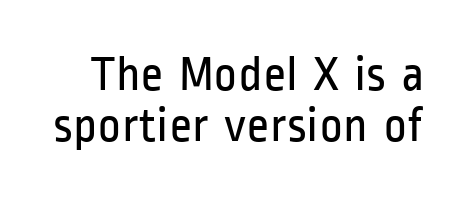
The image shows 50 px regular-weight, condensed sans-serif type, upright; set tight line spacing (1.03x), normal letter spacing, not underlined; low stroke contrast and a medium x-height.
